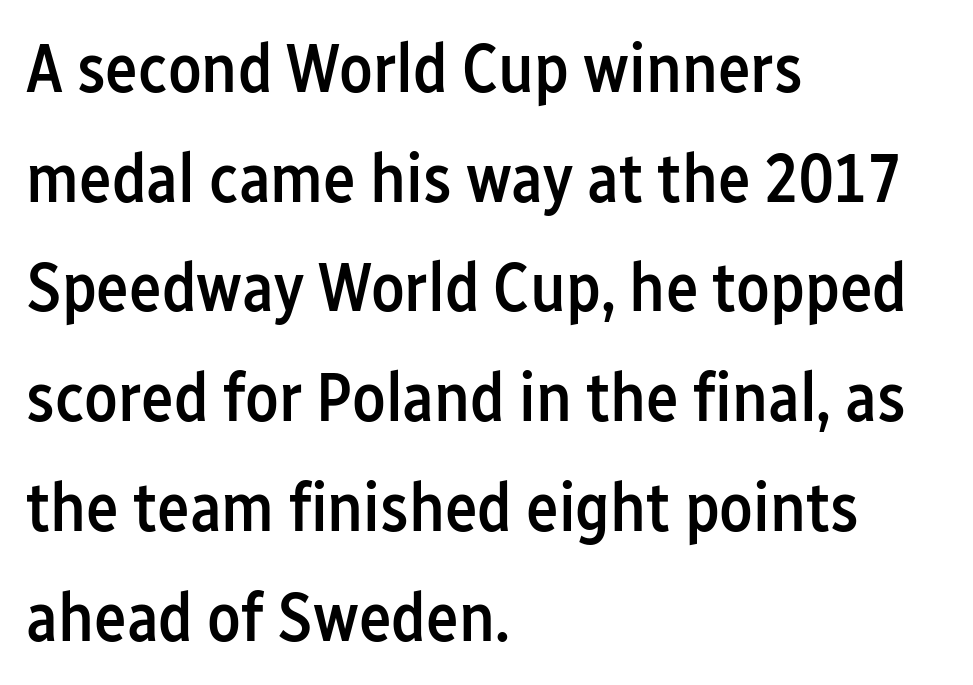
Q: Is the text bold? A: Semi-bold.
Q: Is the text italic (slanted)? A: No, it is upright.
Q: Is the typeface a serif or a sans-serif typeface? A: Sans-serif.
Q: Is the text underlined? A: No.
Q: How is the paragraph aligned? A: Left-aligned.
Q: Is the spacing between letters normal or unusually wide? A: Normal.
Q: Is the spacing between lines tight, normal or loose? A: Normal.
Q: Width (condensed, normal, or wide)? A: Condensed.
Q: Stroke contrast? A: Low.
Q: x-height? A: Medium.
Q: Monospaced? A: No.
